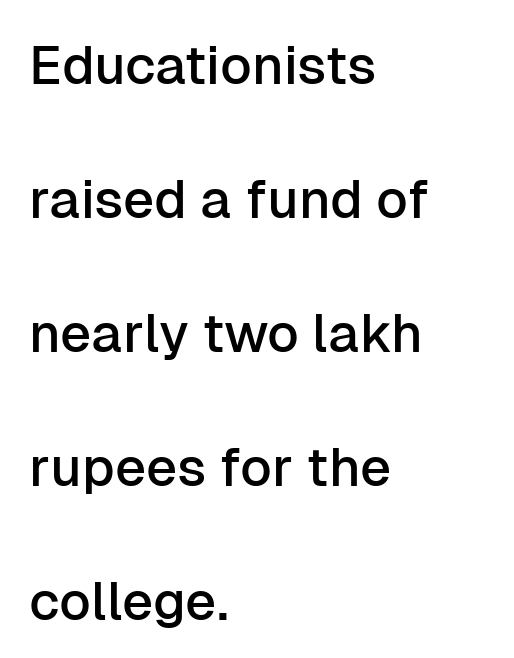
Q: Is the text italic (slanted)? A: No, it is upright.
Q: Is the typeface a serif or a sans-serif typeface? A: Sans-serif.
Q: Is the text underlined? A: No.
Q: How is the paragraph aligned? A: Left-aligned.
Q: Is the spacing between letters normal or unusually wide? A: Normal.
Q: Is the spacing between lines tight, normal or loose? A: Loose.
Q: Width (condensed, normal, or wide)? A: Normal.
Q: Stroke contrast? A: Low.
Q: x-height? A: Medium.
Q: Monospaced? A: No.
